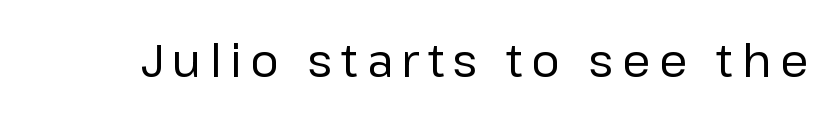
{"serif": "no", "italic": "no", "bold": "no", "weight": "regular", "width": "normal", "stroke_contrast": "low", "x_height": "medium", "monospaced": "no", "underline": "no", "glyph_px": 45}
